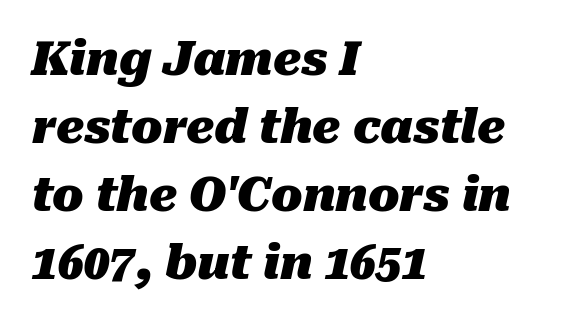
The words here are not underlined. What's the leading like? Ordinary, nothing unusual. How are the letters spaced? Ordinarily, with no added tracking. Where is the straight margin? On the left. Compared with an ordinary text face, these strokes are far heavier — a full bold. In terms of posture, this sample is oblique.
